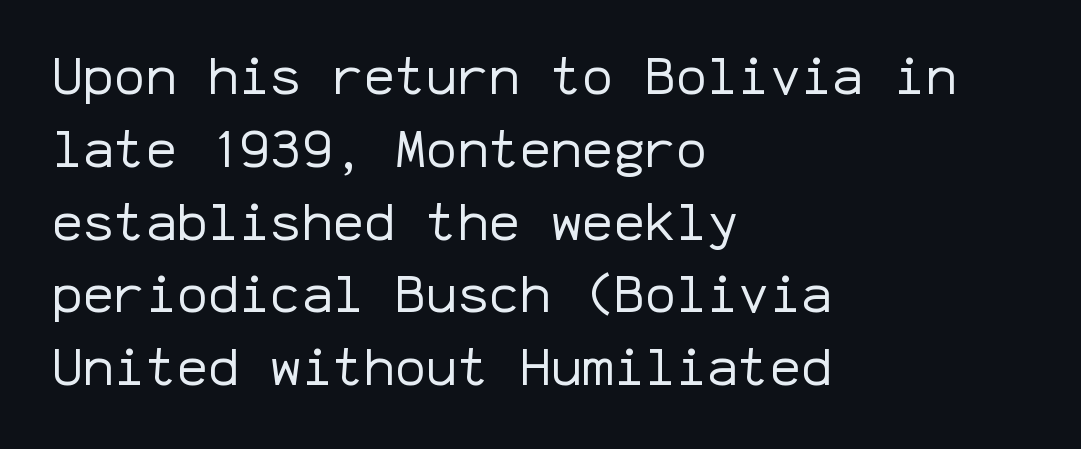
{"serif": "no", "italic": "no", "bold": "no", "weight": "regular", "width": "normal", "stroke_contrast": "low", "x_height": "medium", "monospaced": "yes", "underline": "no", "align": "left", "line_spacing": "normal", "line_spacing_ratio": 1.4, "letter_spacing": "normal", "letter_spacing_em": 0.0, "glyph_px": 52}
